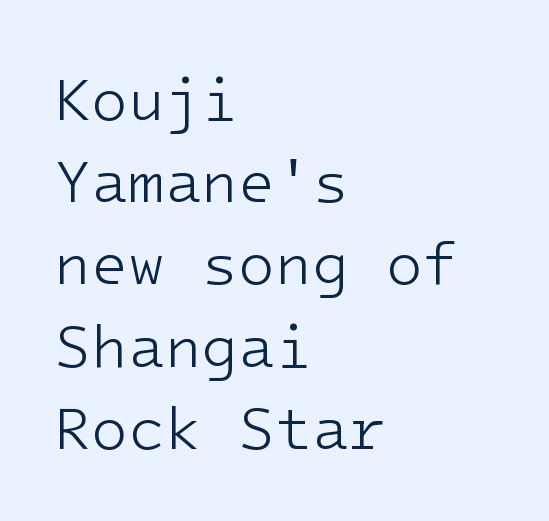
The image shows 60 px light sans-serif type, upright, monospaced; set left-aligned, normal line spacing (1.37x), normal letter spacing, not underlined; low stroke contrast and a medium x-height.
